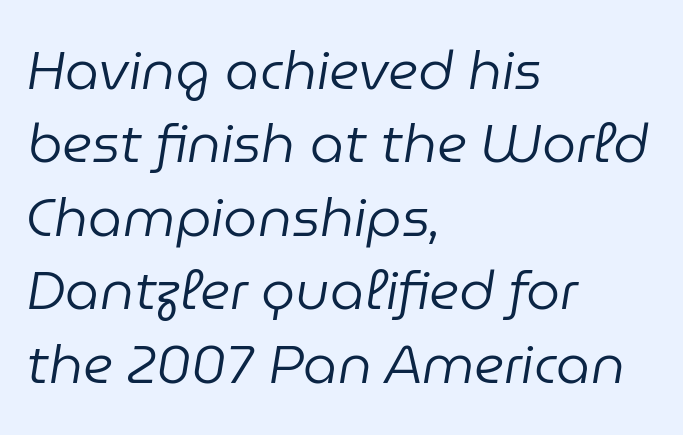
Line starts are locked; line ends wander. Slant detected: the letters are inclined. Leading: standard. No extra ink here — the face is not bold. Words appear dense and cohesive because spacing is normal.
